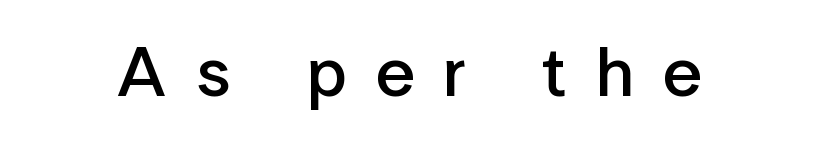
Q: Is the text bold? A: Semi-bold.
Q: Is the text italic (slanted)? A: No, it is upright.
Q: Is the typeface a serif or a sans-serif typeface? A: Sans-serif.
Q: Is the text underlined? A: No.
Q: Is the spacing between letters normal or unusually wide? A: Unusually wide.
Q: Width (condensed, normal, or wide)? A: Normal.
Q: Stroke contrast? A: Low.
Q: x-height? A: Medium.
Q: Monospaced? A: No.
